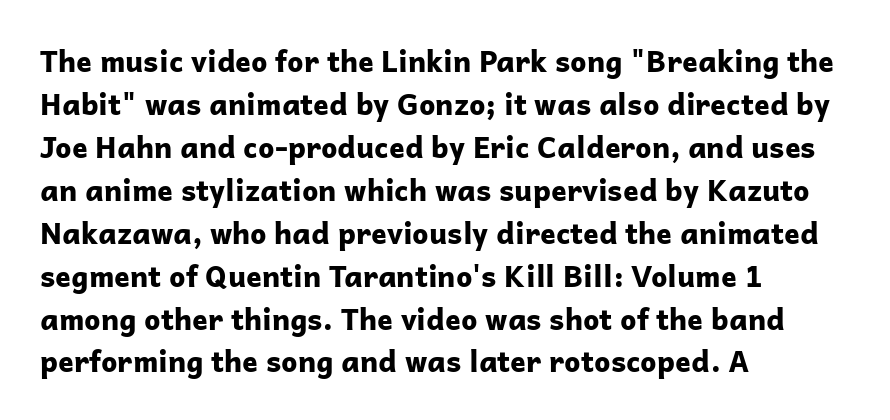
{"serif": "no", "italic": "no", "bold": "yes", "weight": "bold", "width": "normal", "stroke_contrast": "low", "x_height": "medium", "monospaced": "no", "underline": "no", "align": "left", "line_spacing": "normal", "line_spacing_ratio": 1.48, "letter_spacing": "normal", "letter_spacing_em": 0.0, "glyph_px": 29}
